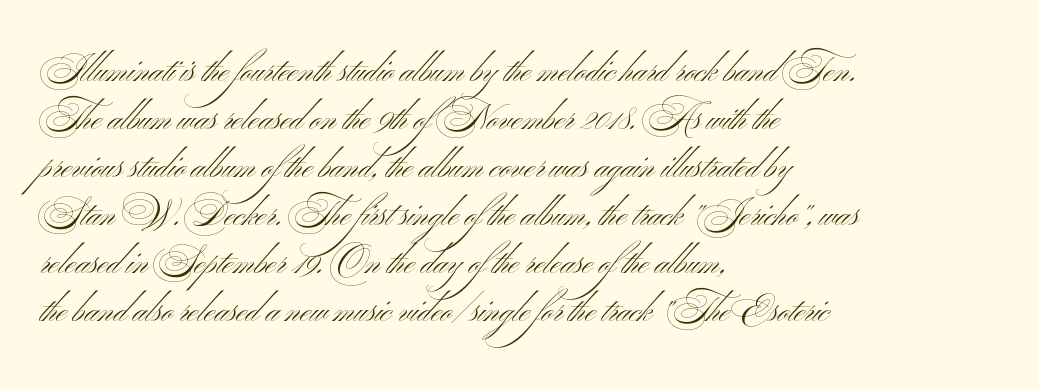
No letter is thick-stroked: the sample isn't bold. Decoration check: the copy has no underline. Layout note: lines flush left.
